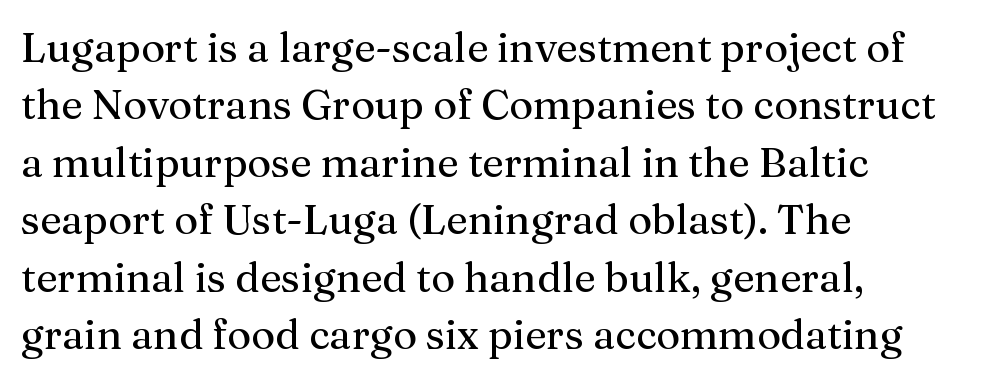
If you measured baseline to baseline, you'd find a middling distance. The face used here is proportionally spaced, like ordinary book or web type. Little horizontal feet cap the strokes, marking this as serif type. Quick note: underline off. The type is set solid horizontally, with unmodified tracking.
